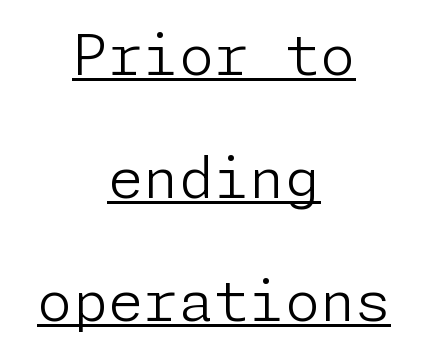
{"serif": "no", "italic": "no", "bold": "no", "weight": "light", "width": "normal", "stroke_contrast": "low", "x_height": "medium", "underline": "yes", "align": "center", "line_spacing": "loose", "line_spacing_ratio": 2.16, "letter_spacing": "normal", "letter_spacing_em": 0.0, "glyph_px": 57}
